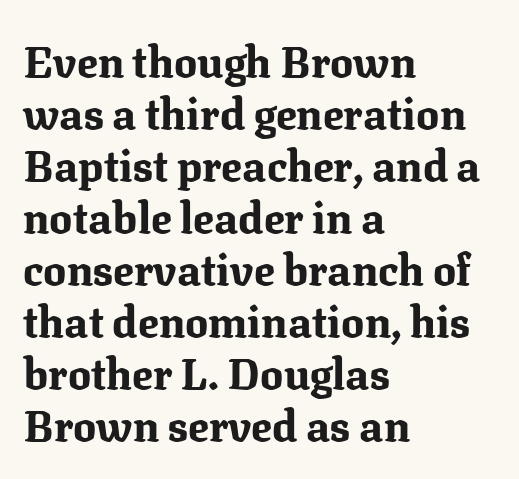
{"serif": "yes", "italic": "no", "bold": "yes", "weight": "bold", "width": "normal", "stroke_contrast": "medium", "x_height": "medium", "monospaced": "no", "underline": "no", "align": "left", "line_spacing_ratio": 1.21, "letter_spacing": "normal", "letter_spacing_em": 0.0, "glyph_px": 43}
